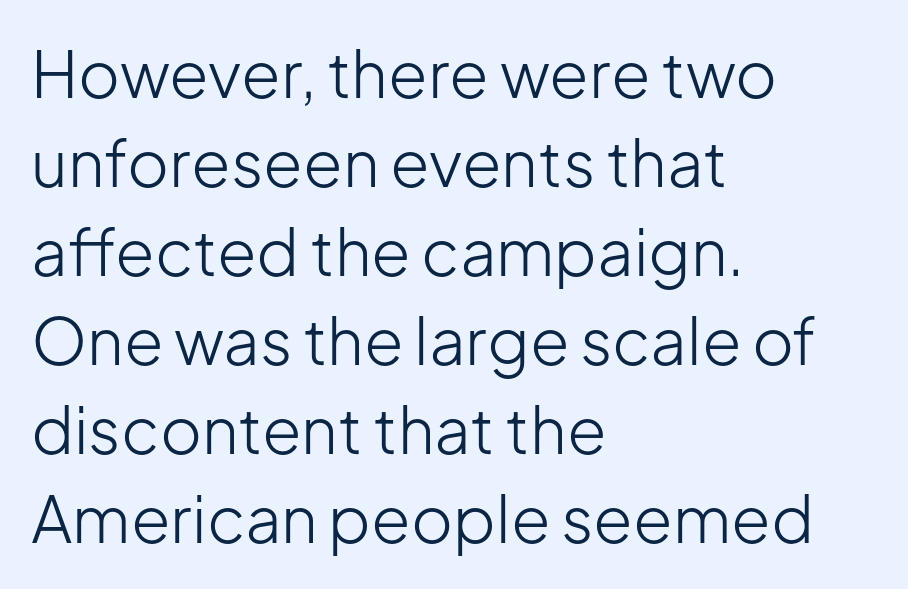
The letters carry no serifs — their stems end cleanly without finishing strokes. The strip under each line holds only bare page. Visually the block forms a straight wall on the left and a jagged coastline on the right. Heft: none added — not bold.
